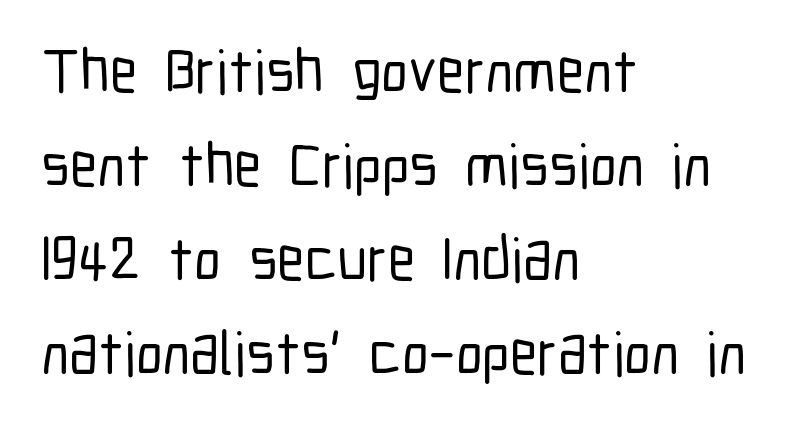
The image shows 61 px condensed sans-serif type, upright; set left-aligned, normal line spacing (1.54x), normal letter spacing, not underlined; low stroke contrast and a medium x-height.
